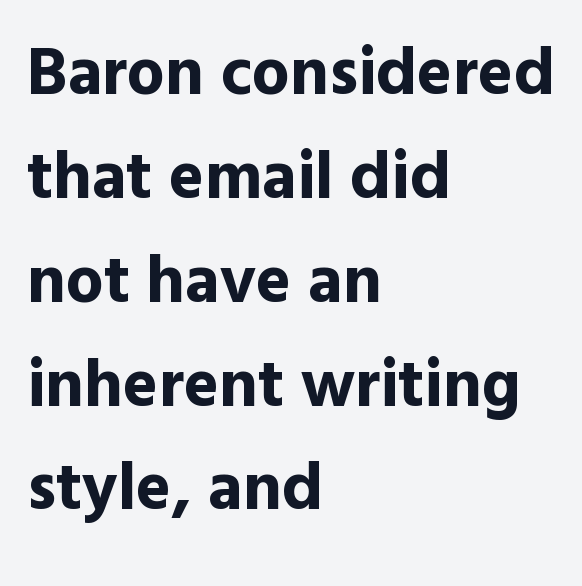
{"serif": "no", "italic": "no", "bold": "yes", "weight": "bold", "width": "normal", "x_height": "medium", "monospaced": "no", "underline": "no", "align": "left", "line_spacing": "normal", "line_spacing_ratio": 1.55, "letter_spacing": "normal", "letter_spacing_em": 0.0, "glyph_px": 67}
